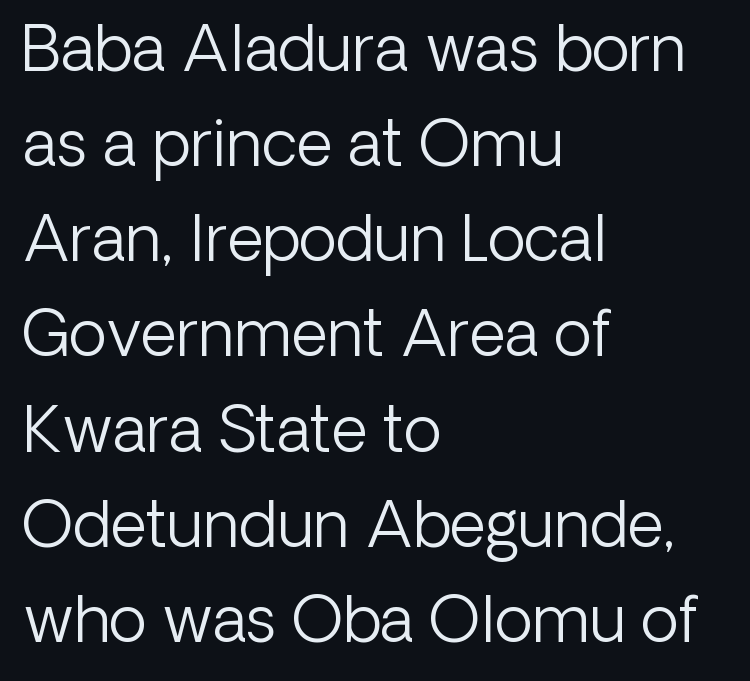
The image shows 63 px light sans-serif type, upright; set left-aligned, normal line spacing (1.51x), normal letter spacing, not underlined; low stroke contrast and a medium x-height.
